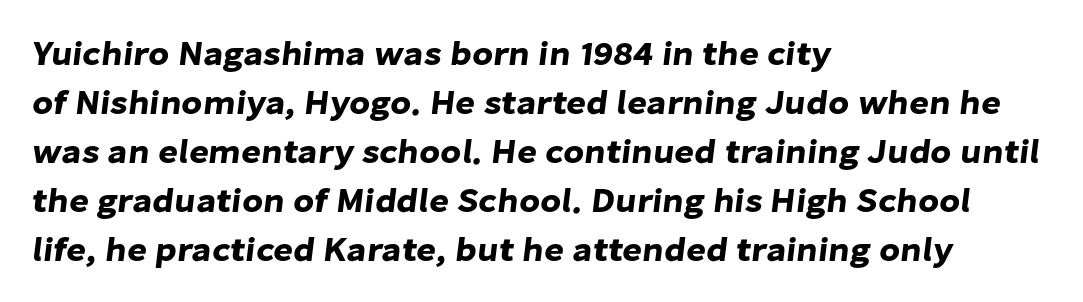
Q: Is the typeface a serif or a sans-serif typeface? A: Sans-serif.
Q: Is the text underlined? A: No.
Q: How is the paragraph aligned? A: Left-aligned.
Q: Is the spacing between letters normal or unusually wide? A: Normal.
Q: Is the spacing between lines tight, normal or loose? A: Normal.
Q: Width (condensed, normal, or wide)? A: Normal.
Q: Stroke contrast? A: Low.
Q: x-height? A: Medium.
Q: Monospaced? A: No.
